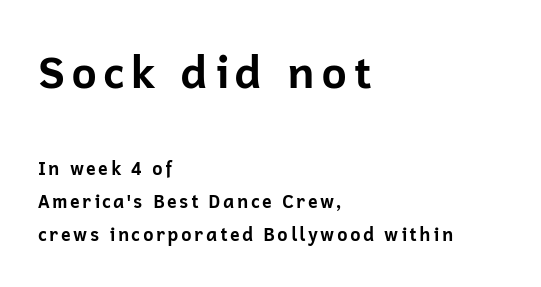
Q: Is the text bold? A: Yes.
Q: Is the text italic (slanted)? A: No, it is upright.
Q: Is the typeface a serif or a sans-serif typeface? A: Sans-serif.
Q: Is the text underlined? A: No.
Q: How is the paragraph aligned? A: Left-aligned.
Q: Which block of text is set in a larger size, the first (top) or the second (bottom)? A: The first (top) one.
Q: Width (condensed, normal, or wide)? A: Normal.
Q: Stroke contrast? A: Low.
Q: x-height? A: Medium.
Q: Monospaced? A: No.
